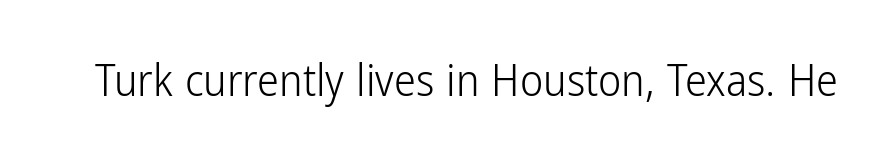
Q: Is the text bold? A: No.
Q: Is the text italic (slanted)? A: No, it is upright.
Q: Is the typeface a serif or a sans-serif typeface? A: Sans-serif.
Q: Is the text underlined? A: No.
Q: Is the spacing between letters normal or unusually wide? A: Normal.
Q: Width (condensed, normal, or wide)? A: Condensed.
Q: Stroke contrast? A: Low.
Q: x-height? A: Medium.
Q: Monospaced? A: No.
